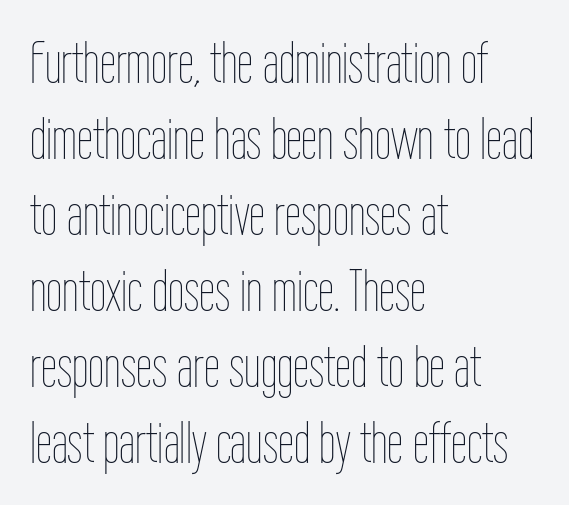
Q: Is the text bold? A: No.
Q: Is the text italic (slanted)? A: No, it is upright.
Q: Is the text underlined? A: No.
Q: How is the paragraph aligned? A: Left-aligned.
Q: Is the spacing between letters normal or unusually wide? A: Normal.
Q: Is the spacing between lines tight, normal or loose? A: Normal.
Q: Width (condensed, normal, or wide)? A: Condensed.
Q: Stroke contrast? A: Low.
Q: x-height? A: Medium.
Q: Monospaced? A: No.
